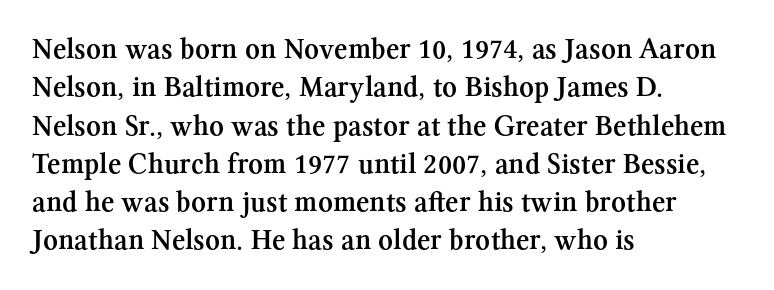
Q: Is the text bold? A: Semi-bold.
Q: Is the text italic (slanted)? A: No, it is upright.
Q: Is the typeface a serif or a sans-serif typeface? A: Serif.
Q: Is the text underlined? A: No.
Q: How is the paragraph aligned? A: Left-aligned.
Q: Is the spacing between letters normal or unusually wide? A: Normal.
Q: Is the spacing between lines tight, normal or loose? A: Normal.
Q: Width (condensed, normal, or wide)? A: Normal.
Q: Stroke contrast? A: Medium.
Q: x-height? A: Medium.
Q: Monospaced? A: No.
